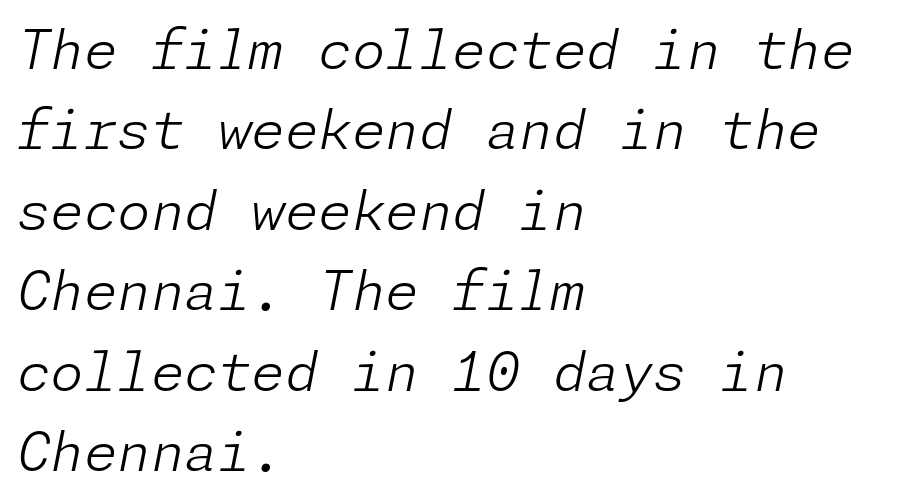
Caption: standard tracking, unaltered. Where is the straight margin? On the left. A typesetter would mark this as italic. The weight would be labelled regular, book, light, or lighter still. Summary of vertical rhythm: regular, with standard interline spacing.
